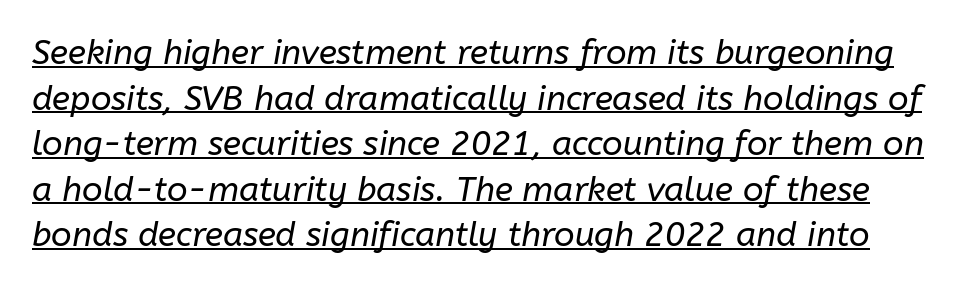
The image shows 34 px regular-weight type, italic (leaning right); set normal line spacing (1.34x), normal letter spacing, underlined; low stroke contrast and a medium x-height.
